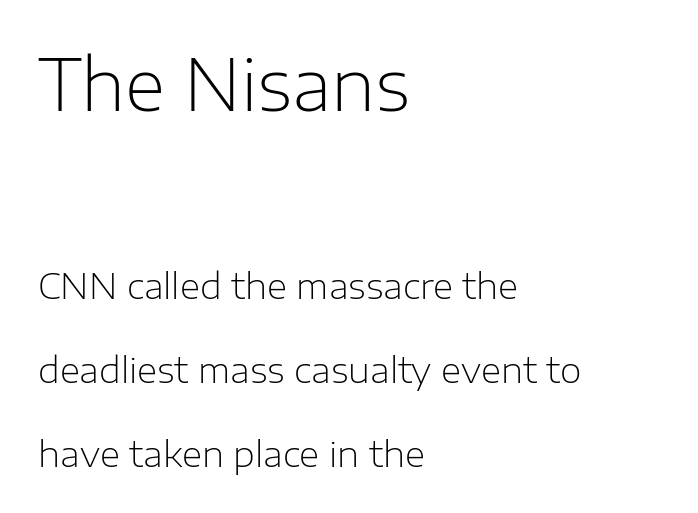
The lettering stays uniformly vertical, giving the passage a roman look. Heft: none added — not bold. Do the characters align in a grid? No, the font is proportional. Reading top to bottom, the characters get smaller at the block break. Letters rest on an invisible, unmarked baseline. Grotesque or geometric, the face here clearly has no serifs.
